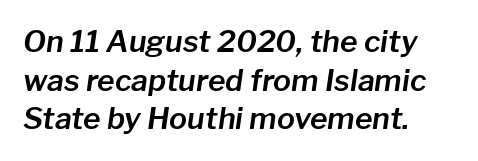
The image shows 30 px text type, italic (leaning right); set left-aligned, normal line spacing (1.29x), normal letter spacing, not underlined; low stroke contrast and a medium x-height.
